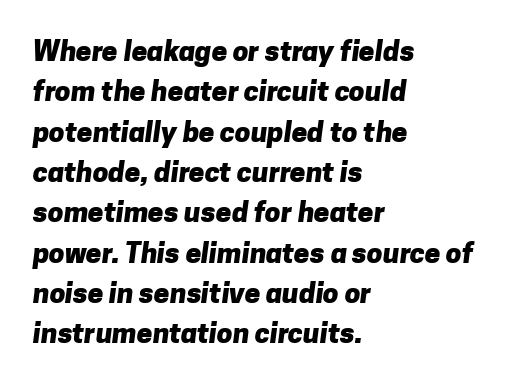
{"serif": "no", "bold": "yes", "weight": "heavy", "width": "normal", "stroke_contrast": "low", "x_height": "medium", "monospaced": "no", "underline": "no", "align": "left", "line_spacing": "normal", "line_spacing_ratio": 1.44, "letter_spacing": "normal", "letter_spacing_em": 0.0, "glyph_px": 28}
